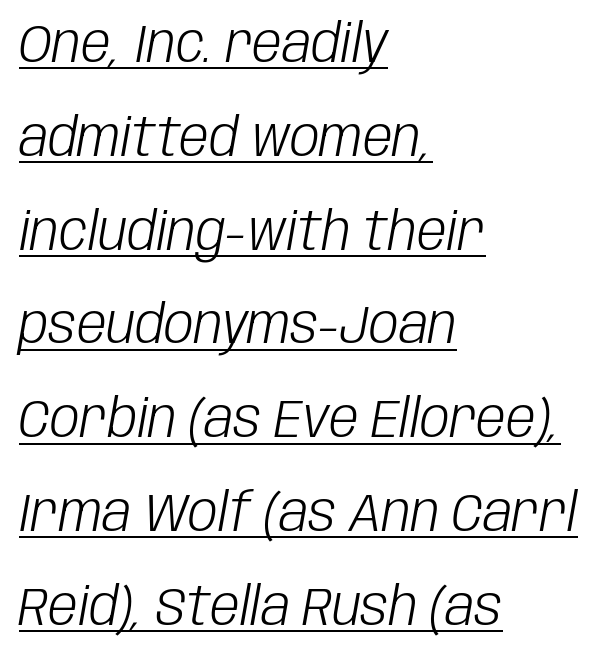
The image shows 53 px light, condensed type, italic (leaning right); set left-aligned, line spacing 1.77x, normal letter spacing, underlined; low stroke contrast and a large x-height.
